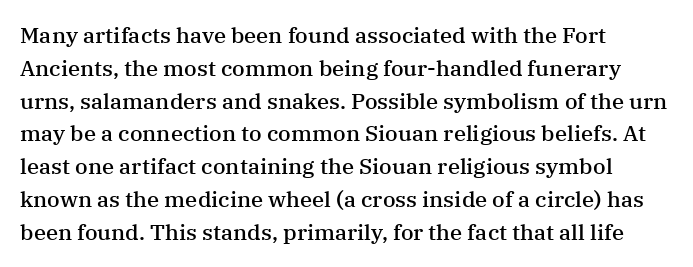
The image shows 22 px text type, upright; set left-aligned, normal line spacing (1.49x), normal letter spacing, not underlined.
